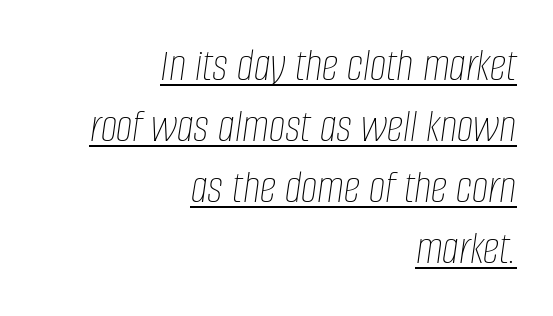
Character widths vary here, with narrow letters taking less room than wide ones. A normal amount of white space separates one row of letters from the next. Caption: multi-line text, flush right, ragged left. The rendering uses the underline text-decoration. Heaviness? Minimal to ordinary, like unemphasized prose. There's an unmistakable incline to the writing here.
